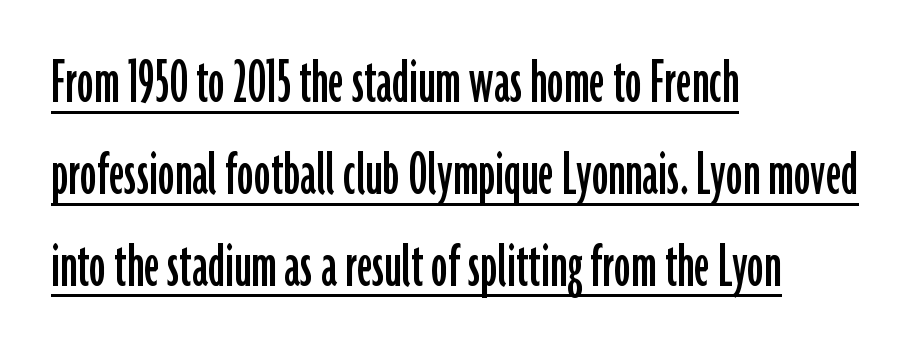
A continuous stroke trails under the words, as in a hyperlink. Normally led — the rows are evenly, conventionally spaced. Left-aligned paragraph, ragged on the right. Note the varied advance widths — an 'i' is clearly narrower than an 'm'. This is the regular roman posture of the typeface. Words appear dense and cohesive because spacing is normal.
